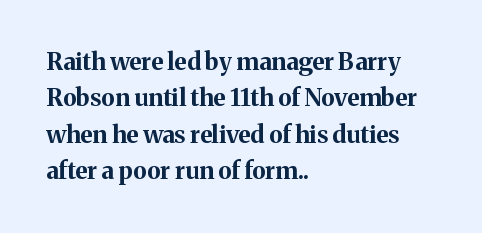
{"italic": "no", "bold": "yes", "underline": "no", "align": "left", "line_spacing": "normal", "line_spacing_ratio": 1.52, "letter_spacing": "normal", "letter_spacing_em": 0.0, "glyph_px": 24}
